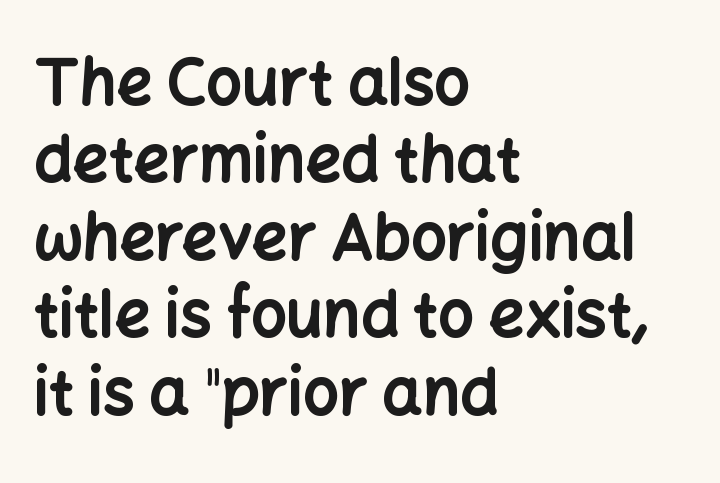
Serif or sans? Sans — the stroke terminals are bare. Heavy-handed strokes throughout: this text is bold. Horizontal alignment here is leftward, the default for most running prose. Here the glyphs are tracked normally, forming tight word shapes. The passage shown is not underscored anywhere.
